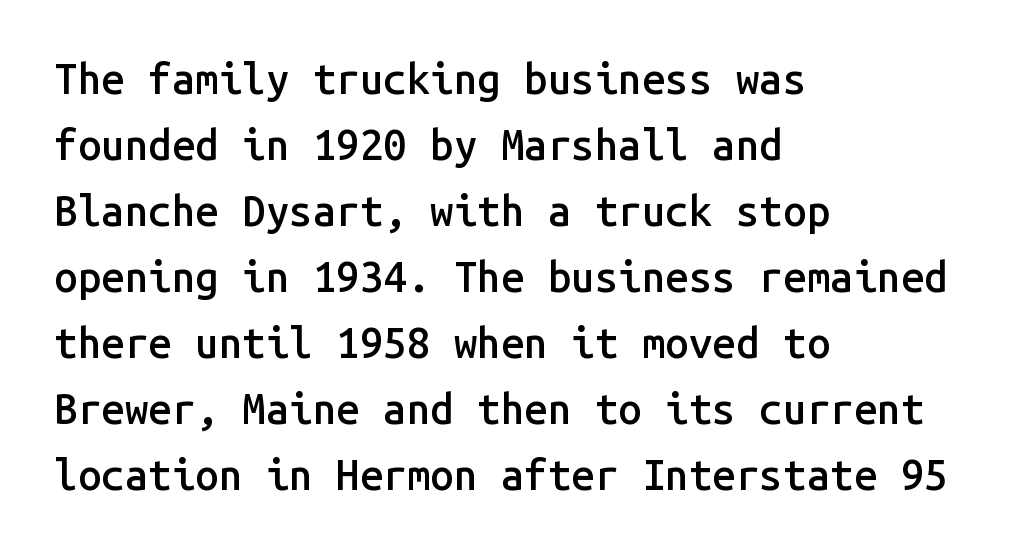
The image shows 42 px semibold sans-serif type, upright, monospaced; set left-aligned, normal line spacing (1.57x), normal letter spacing, not underlined; low stroke contrast and a medium x-height.
